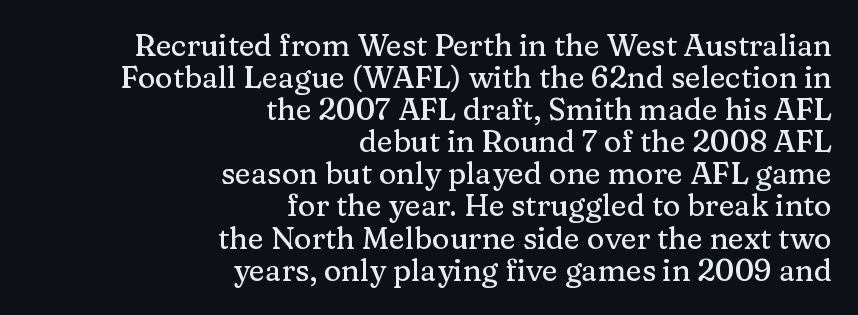
The image shows 30 px serif type, upright; set right-aligned, tight line spacing (1.07x), normal letter spacing, not underlined; medium stroke contrast and a medium x-height.
